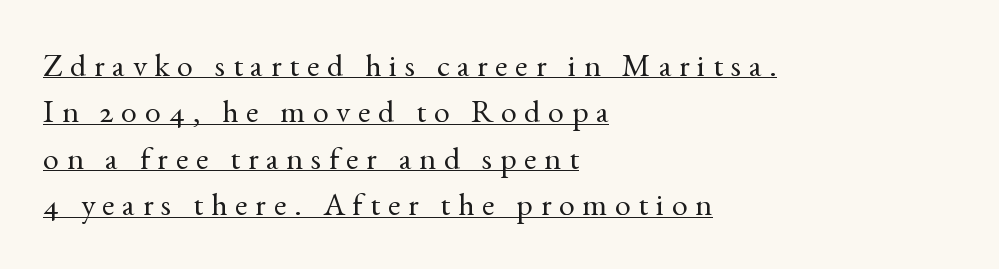
{"serif": "yes", "italic": "no", "bold": "no", "weight": "regular", "width": "normal", "x_height": "small", "monospaced": "no", "underline": "yes", "align": "left", "line_spacing": "normal", "line_spacing_ratio": 1.45, "letter_spacing": "wide", "letter_spacing_em": 0.24, "glyph_px": 32}
